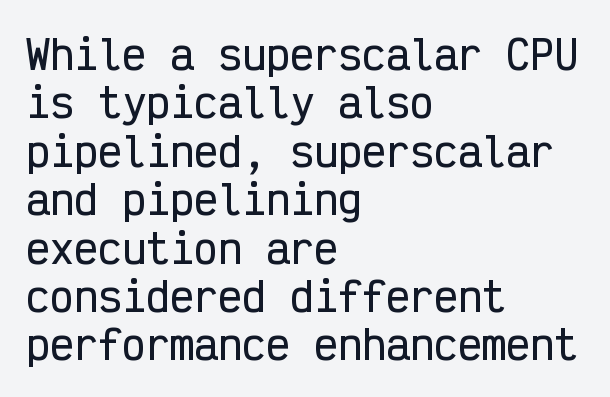
The letters march in equal steps, a hallmark of fixed-pitch type. Clear beneath every line of the passage. The compositor pushed each line to the left boundary. Font category for this specimen: sans-serif.
